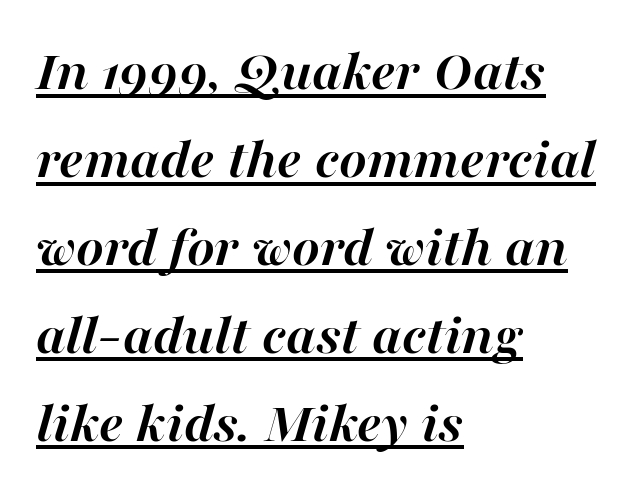
The image shows 59 px semibold type, italic (leaning right); set left-aligned, normal line spacing (1.49x), normal letter spacing, underlined; high stroke contrast and a medium x-height.
